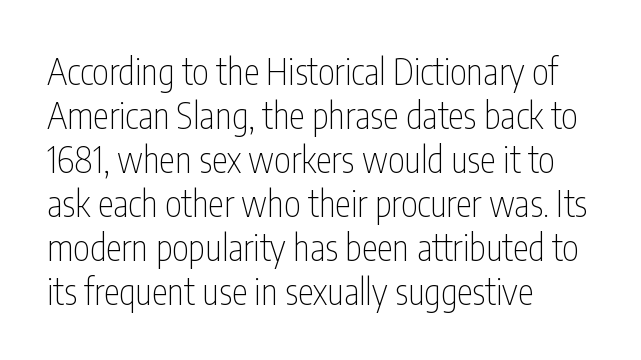
The letters stand upright; this is a roman face. Notice how the passage keeps a crisp vertical edge on the left only. The passage shown is not bold in any degree. Is the letter spacing exaggerated? No — it looks like the ordinary default. Does the type have serifs? No, each stem ends abruptly.
